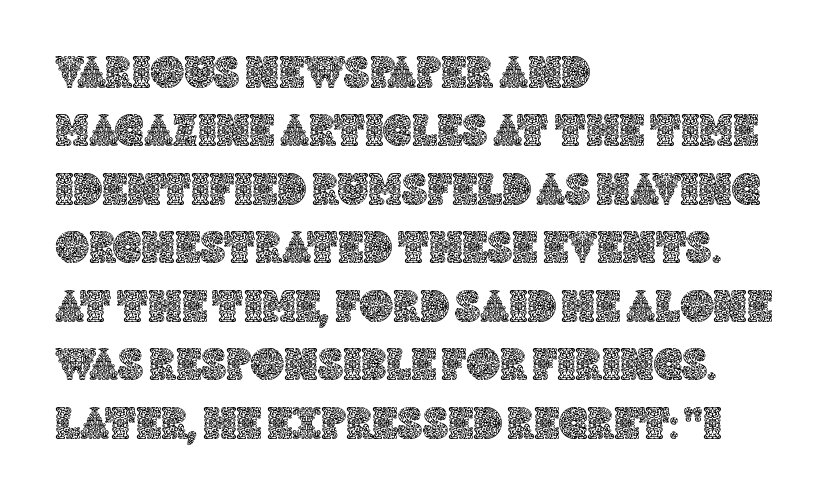
The image shows 46 px text type, upright; set left-aligned, normal line spacing (1.27x), normal letter spacing, not underlined; a large x-height.
